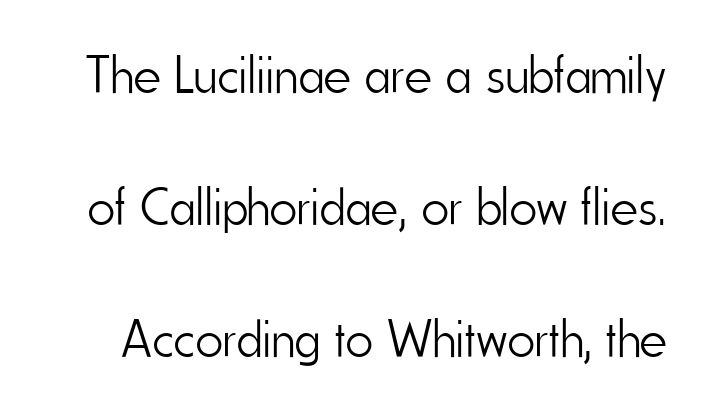
Q: Is the text bold? A: No.
Q: Is the text italic (slanted)? A: No, it is upright.
Q: Is the typeface a serif or a sans-serif typeface? A: Sans-serif.
Q: Is the text underlined? A: No.
Q: Is the spacing between letters normal or unusually wide? A: Normal.
Q: Is the spacing between lines tight, normal or loose? A: Loose.
Q: Width (condensed, normal, or wide)? A: Condensed.
Q: Stroke contrast? A: Low.
Q: x-height? A: Small.
Q: Monospaced? A: No.
